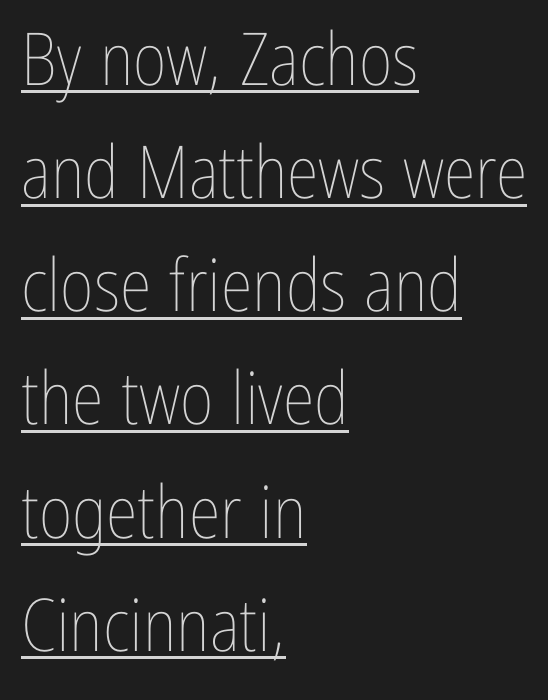
The passage shown has conventional tracking throughout. Tall strokes in this sample are plumb rather than angled. Stems and bowls with no extra thickness — not bold. Character widths vary here, with narrow letters taking less room than wide ones. Underlined type. Is there much room between lines? A standard amount, neither cramped nor airy.
